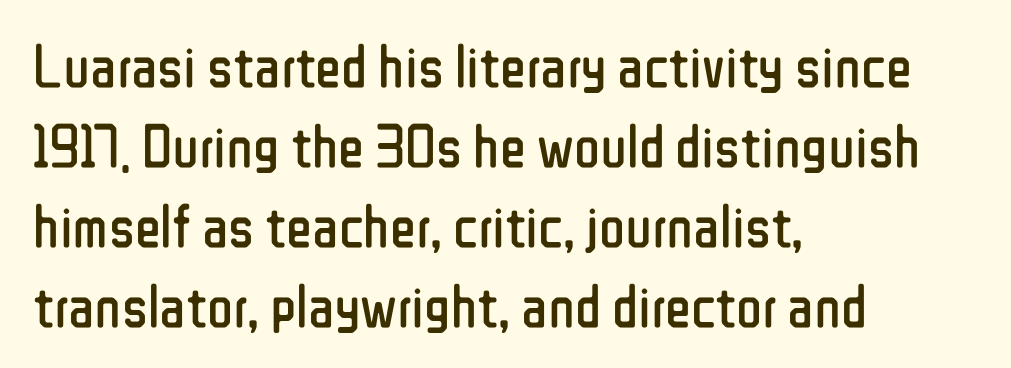
Q: Is the text bold? A: No.
Q: Is the text italic (slanted)? A: No, it is upright.
Q: Is the typeface a serif or a sans-serif typeface? A: Sans-serif.
Q: Is the text underlined? A: No.
Q: How is the paragraph aligned? A: Left-aligned.
Q: Is the spacing between letters normal or unusually wide? A: Normal.
Q: Is the spacing between lines tight, normal or loose? A: Normal.
Q: Width (condensed, normal, or wide)? A: Condensed.
Q: Stroke contrast? A: Low.
Q: x-height? A: Medium.
Q: Monospaced? A: No.
